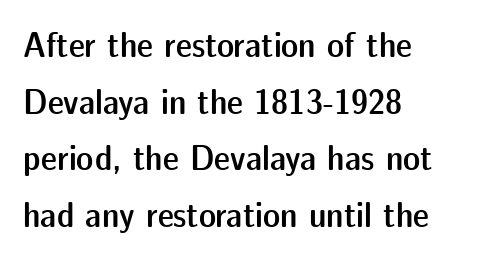
Q: Is the text bold? A: Semi-bold.
Q: Is the text italic (slanted)? A: No, it is upright.
Q: Is the typeface a serif or a sans-serif typeface? A: Sans-serif.
Q: Is the text underlined? A: No.
Q: How is the paragraph aligned? A: Left-aligned.
Q: Is the spacing between letters normal or unusually wide? A: Normal.
Q: Is the spacing between lines tight, normal or loose? A: Normal.
Q: Width (condensed, normal, or wide)? A: Normal.
Q: Stroke contrast? A: Low.
Q: x-height? A: Medium.
Q: Monospaced? A: No.
